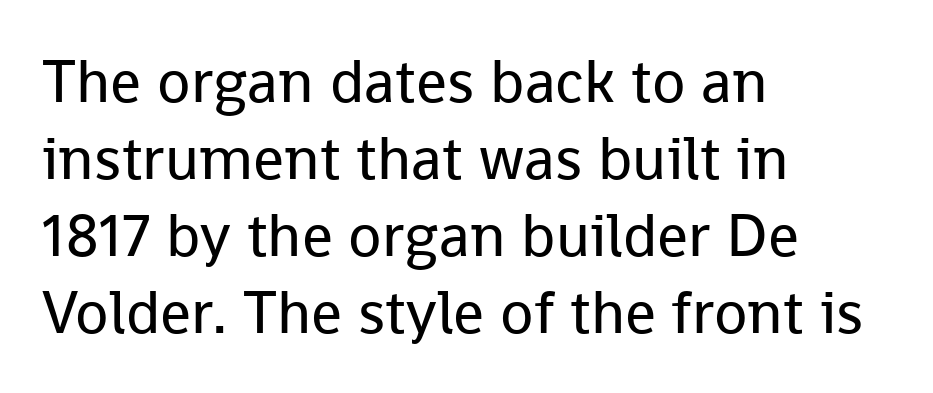
What kind of face is this? One without serifs — a sans. Proportional: the letters do not fall into vertical columns. Layout note: lines flush left. Letters rest on an invisible, unmarked baseline. No chunkiness to these letters — they're not bold.
